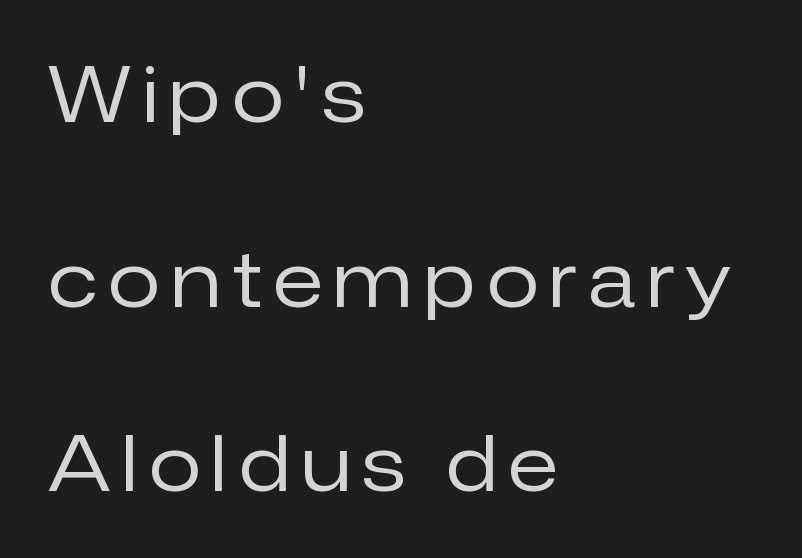
{"serif": "no", "italic": "no", "bold": "no", "weight": "regular", "width": "normal", "stroke_contrast": "low", "x_height": "medium", "monospaced": "no", "underline": "no", "align": "left", "line_spacing": "loose", "line_spacing_ratio": 2.43, "glyph_px": 76}
